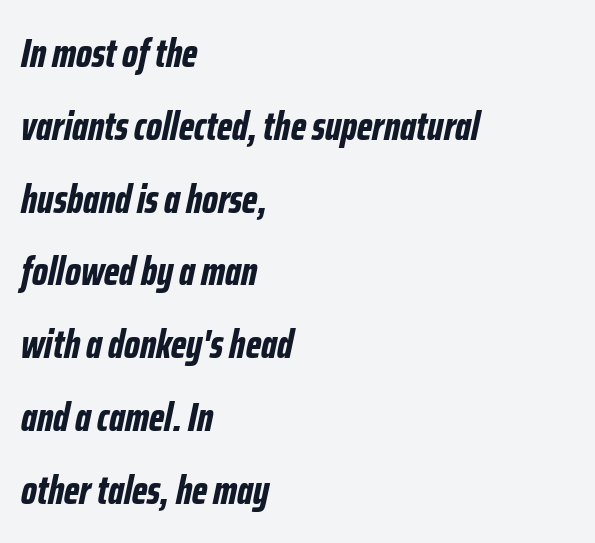
Q: Is the text bold? A: Yes.
Q: Is the text italic (slanted)? A: Yes, it leans right by about 12 degrees.
Q: Is the text underlined? A: No.
Q: How is the paragraph aligned? A: Left-aligned.
Q: Is the spacing between letters normal or unusually wide? A: Normal.
Q: Width (condensed, normal, or wide)? A: Condensed.
Q: Stroke contrast? A: Low.
Q: x-height? A: Medium.
Q: Monospaced? A: No.
